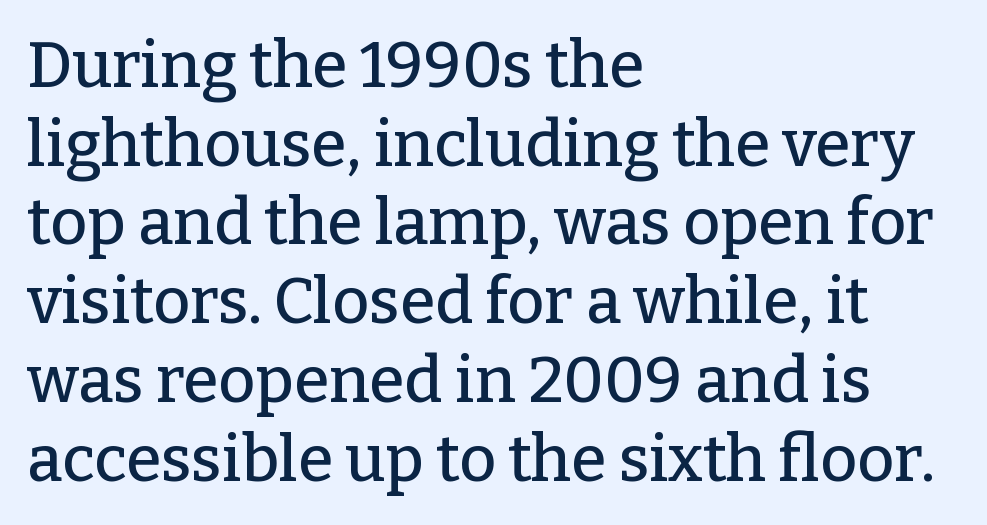
Each row of text sits above clean, open space. In terms of letterspacing, this is plain default setting. Leftover space on each line is placed entirely after the last word. The letters advance in unequal steps, a hallmark of proportional type. Every stem runs plumb, perpendicular to the baseline. The typeface chosen for these lines features serifs.
